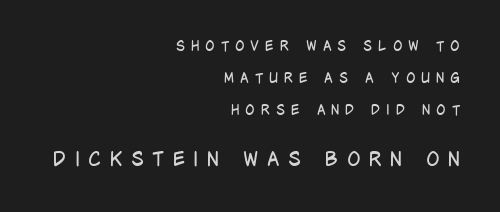
Where is the straight margin? On the right. Style check: upright. Heft: none added — not bold. Compared with typical body copy, the letter spacing here is much looser. If you squint, the bottom block still reads clearly — it's the larger of the two. Rule under the text: the space is simply empty.
